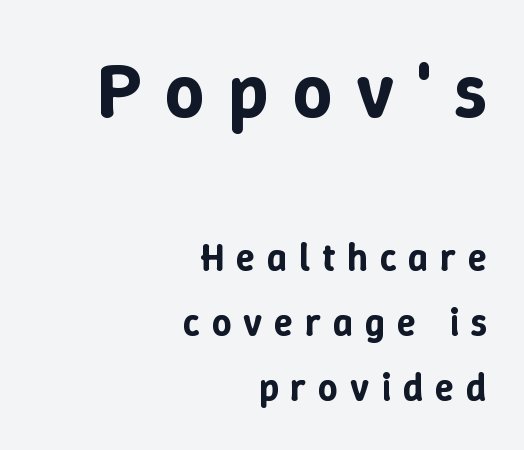
The image shows 78 px text type, upright; set right-aligned, normal line spacing (1.67x), unusually wide letter spacing (+0.3 em), not underlined; the first (top) block is 2.0x larger; low stroke contrast and a medium x-height.
